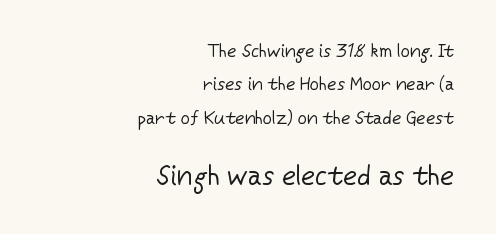
Q: Is the text bold? A: No.
Q: Is the text italic (slanted)? A: No, it is upright.
Q: Is the text underlined? A: No.
Q: How is the paragraph aligned? A: Right-aligned.
Q: Is the spacing between letters normal or unusually wide? A: Normal.
Q: Which block of text is set in a larger size, the first (top) or the second (bottom)? A: The second (bottom) one.
